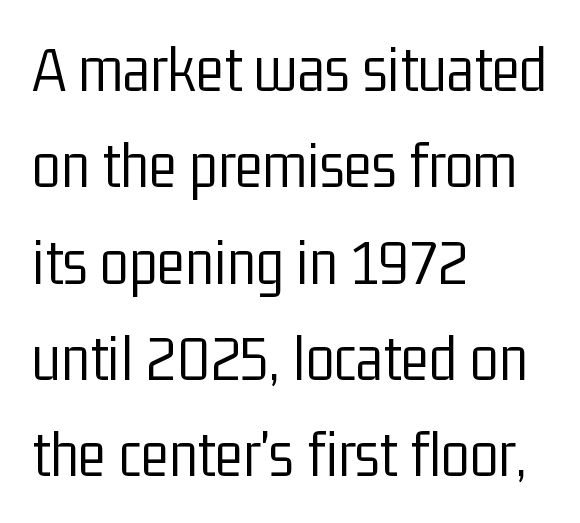
Q: Is the text bold? A: No.
Q: Is the text italic (slanted)? A: No, it is upright.
Q: Is the typeface a serif or a sans-serif typeface? A: Sans-serif.
Q: Is the text underlined? A: No.
Q: How is the paragraph aligned? A: Left-aligned.
Q: Is the spacing between letters normal or unusually wide? A: Normal.
Q: Is the spacing between lines tight, normal or loose? A: Normal.
Q: Width (condensed, normal, or wide)? A: Condensed.
Q: Stroke contrast? A: Low.
Q: x-height? A: Medium.
Q: Monospaced? A: No.
